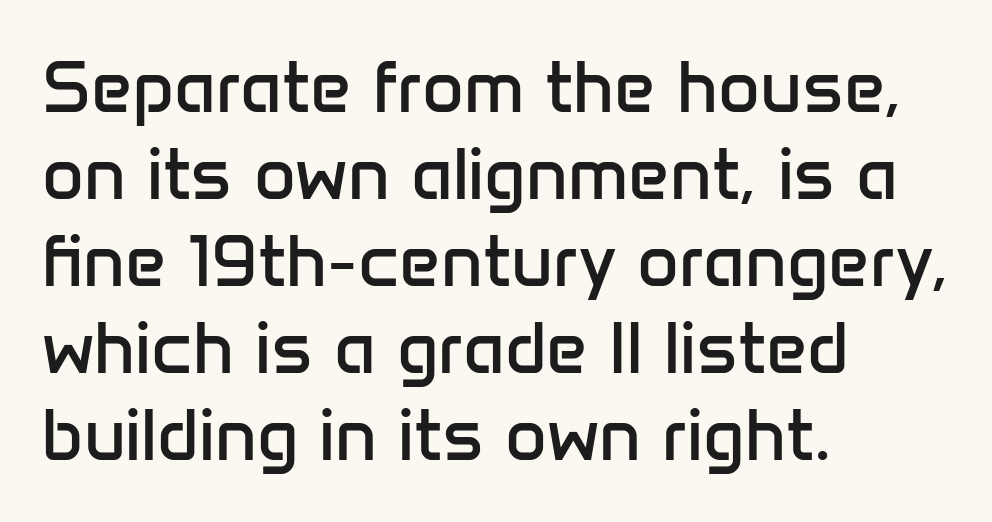
{"serif": "no", "italic": "no", "bold": "no", "weight": "regular", "width": "normal", "stroke_contrast": "low", "x_height": "medium", "monospaced": "no", "underline": "no", "align": "left", "line_spacing_ratio": 1.21, "letter_spacing": "normal", "letter_spacing_em": 0.0, "glyph_px": 72}
